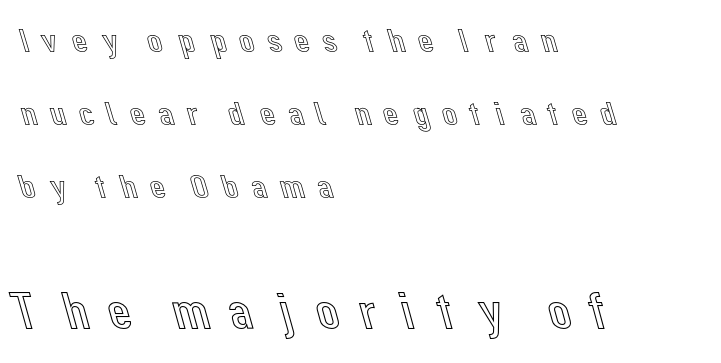
The letters advance in unequal steps, a hallmark of proportional type. The emphasis by scale lands on block number two, below. Students, observe: this is what heavily led, spacious text looks like. The words here are not underlined.
